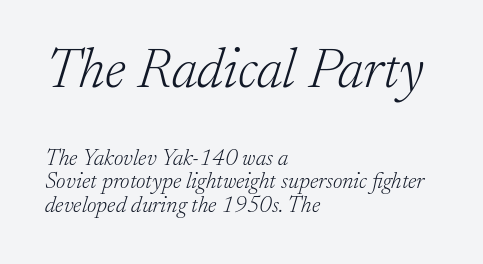
The font sits on the lighter half of the weight spectrum, regular included. Horizontal bands of white between lines are thin slivers. Do the characters align in a grid? No, the font is proportional. Check where the strokes stop: tiny serifs finish them off. The letterforms sit shoulder to shoulder at normal distance. The initial chunk of copy outweighs the following chunk in type size.
